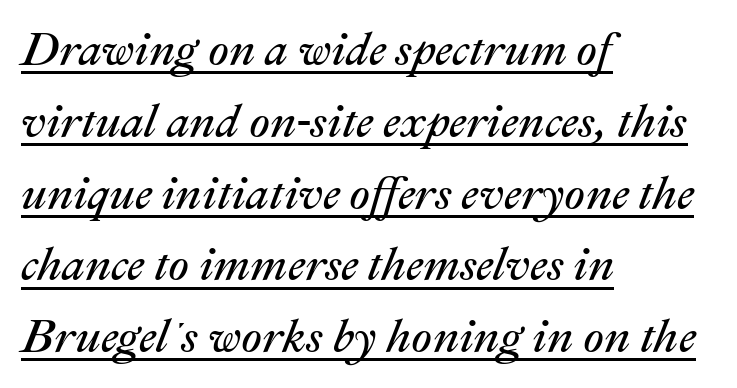
Would a proofreader flag this as italicized? Yes. Is the letter spacing exaggerated? No — it looks like the ordinary default. Varying glyph widths throughout — classic text-font behaviour. Weight class: somewhere from thin through regular. Regarding leading, the lines here are spaced in the standard way.
